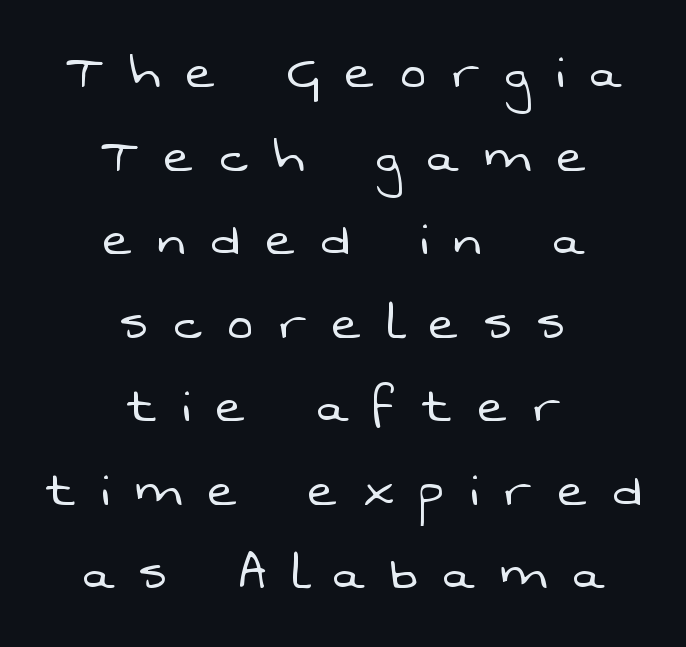
Q: Is the text bold? A: No.
Q: Is the typeface a serif or a sans-serif typeface? A: Sans-serif.
Q: Is the text underlined? A: No.
Q: How is the paragraph aligned? A: Centered.
Q: Is the spacing between letters normal or unusually wide? A: Unusually wide.
Q: Is the spacing between lines tight, normal or loose? A: Normal.
Q: Width (condensed, normal, or wide)? A: Normal.
Q: Stroke contrast? A: Low.
Q: x-height? A: Medium.
Q: Monospaced? A: No.
